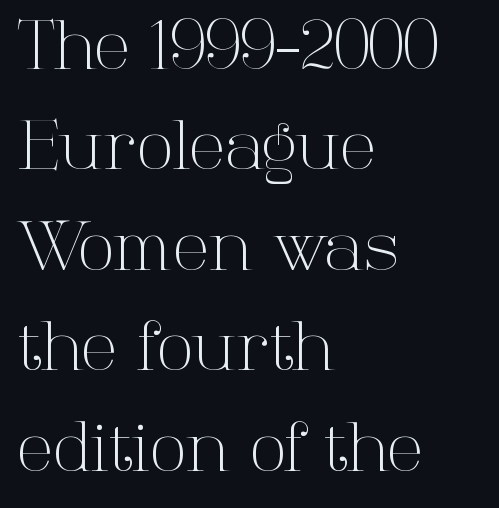
The image shows 67 px light serif type, upright; set left-aligned, normal line spacing (1.5x), normal letter spacing, not underlined; high stroke contrast and a medium x-height.
